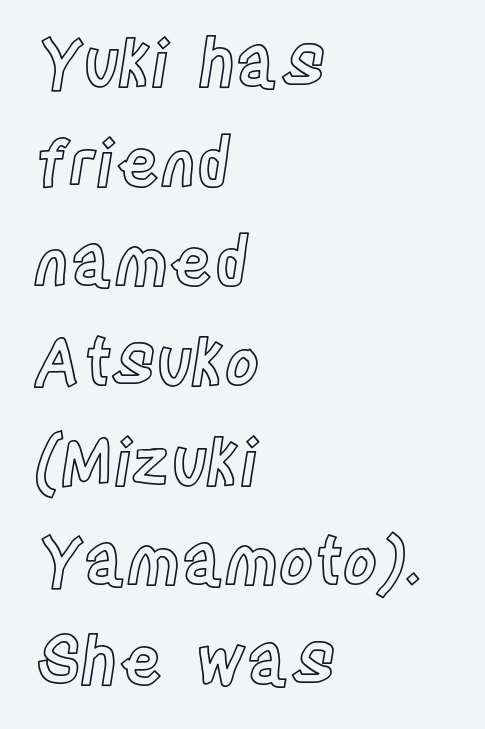
{"width": "condensed", "x_height": "large", "monospaced": "no", "underline": "no", "align": "left", "line_spacing": "normal", "line_spacing_ratio": 1.51, "letter_spacing": "normal", "letter_spacing_em": 0.0, "glyph_px": 66}
